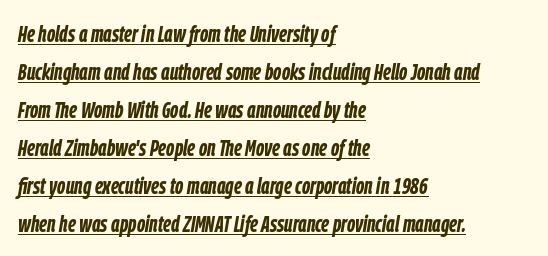
The image shows 24 px bold type, italic (leaning right); set left-aligned, normal line spacing (1.58x), normal letter spacing, underlined.
